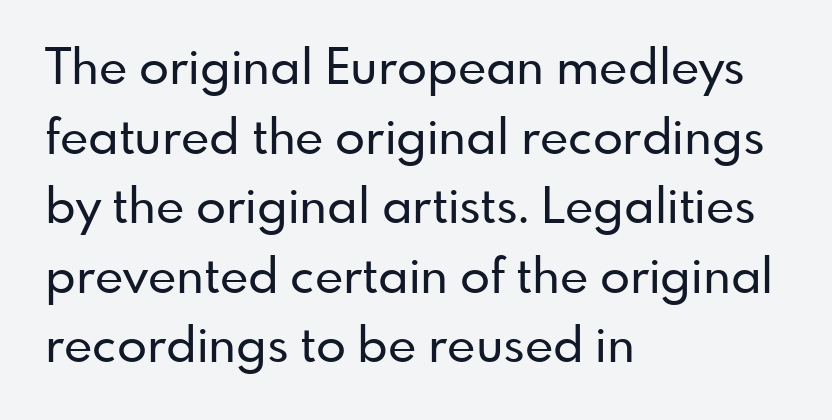
The characters display no serif detailing; their extremities are plain. A typesetter would mark this as roman, not italic. These lines are rendered in a variable-pitch font. Leading: standard.
